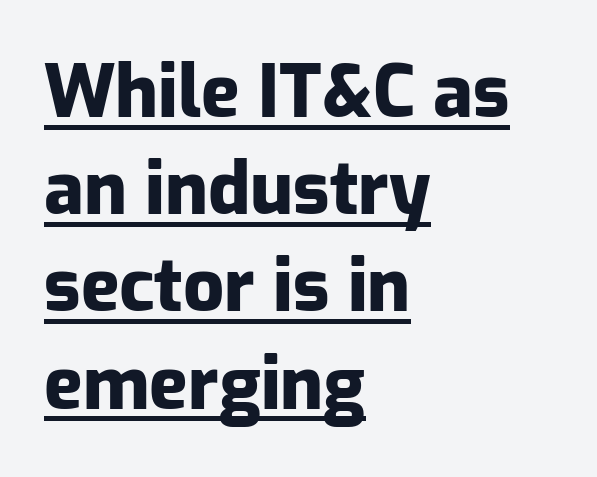
Q: Is the text bold? A: Yes.
Q: Is the text italic (slanted)? A: No, it is upright.
Q: Is the typeface a serif or a sans-serif typeface? A: Sans-serif.
Q: Is the text underlined? A: Yes.
Q: How is the paragraph aligned? A: Left-aligned.
Q: Is the spacing between letters normal or unusually wide? A: Normal.
Q: Is the spacing between lines tight, normal or loose? A: Normal.
Q: Width (condensed, normal, or wide)? A: Normal.
Q: Stroke contrast? A: Low.
Q: x-height? A: Medium.
Q: Monospaced? A: No.
